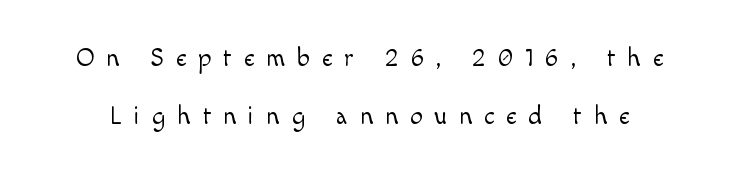
The image shows 25 px text type, upright; set loose line spacing (2.34x), unusually wide letter spacing (+0.48 em), not underlined.
